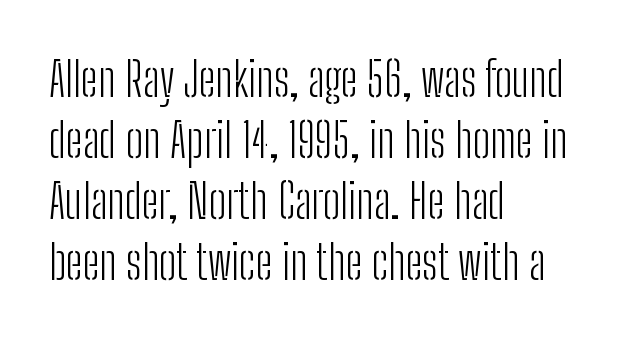
The image shows 48 px light, condensed sans-serif type, upright; set left-aligned, normal line spacing (1.27x), normal letter spacing, not underlined; low stroke contrast and a medium x-height.
